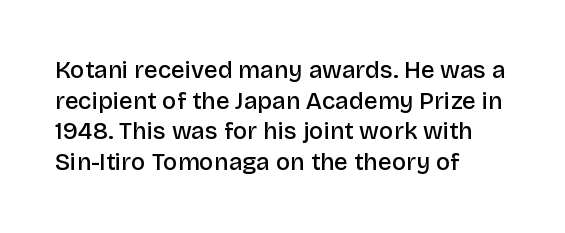
{"italic": "no", "bold": "semi", "underline": "no", "align": "left", "line_spacing": "normal", "line_spacing_ratio": 1.28, "letter_spacing": "normal", "letter_spacing_em": 0.0, "glyph_px": 24}
